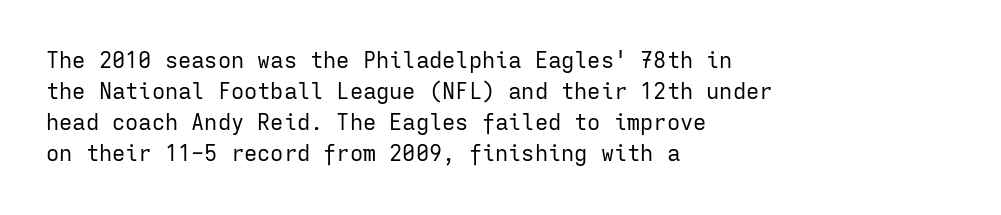
The words here are not underlined. Default kerning and tracking; the words read as compact shapes. The paragraph shown leans on its left margin. Posture: straight, roman, zero tilt. Vertical stems look standard width or narrower in stroke. Vertical spacing — default.
